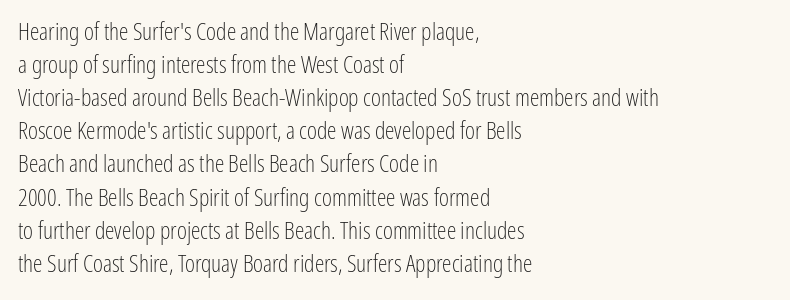
Horizontally, the lines are justified to the leading edge only. A roman cut, with each character standing at attention. The lines sit at an ordinary, default distance from one another. The font sits on the lighter half of the weight spectrum, regular included. Just letters on the line, the space beneath them empty. Standard letterfit; no display-style spreading of the glyphs.
